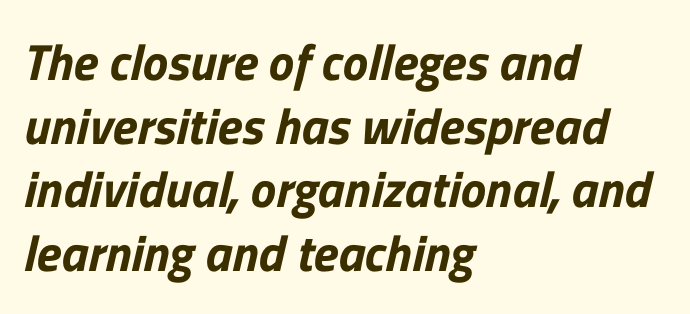
Q: Is the typeface a serif or a sans-serif typeface? A: Sans-serif.
Q: Is the text underlined? A: No.
Q: How is the paragraph aligned? A: Left-aligned.
Q: Is the spacing between letters normal or unusually wide? A: Normal.
Q: Is the spacing between lines tight, normal or loose? A: Normal.
Q: Width (condensed, normal, or wide)? A: Normal.
Q: Stroke contrast? A: Low.
Q: x-height? A: Medium.
Q: Monospaced? A: No.
